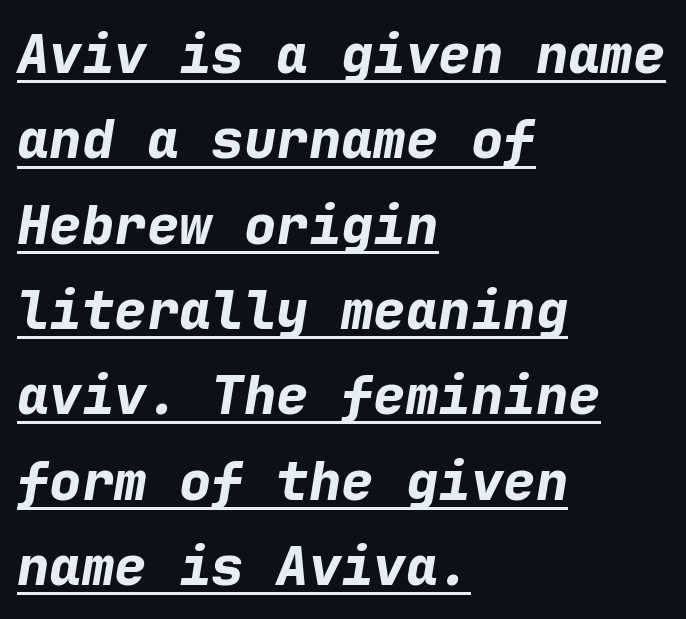
Caption: lettering with a line underneath. The strokes are fattened all the way to bold. Compared with typical paragraphs, the rows here are spaced about the same. Characters are canted at an angle relative to the baseline's perpendicular. Leftover space on each line is placed entirely after the last word.
